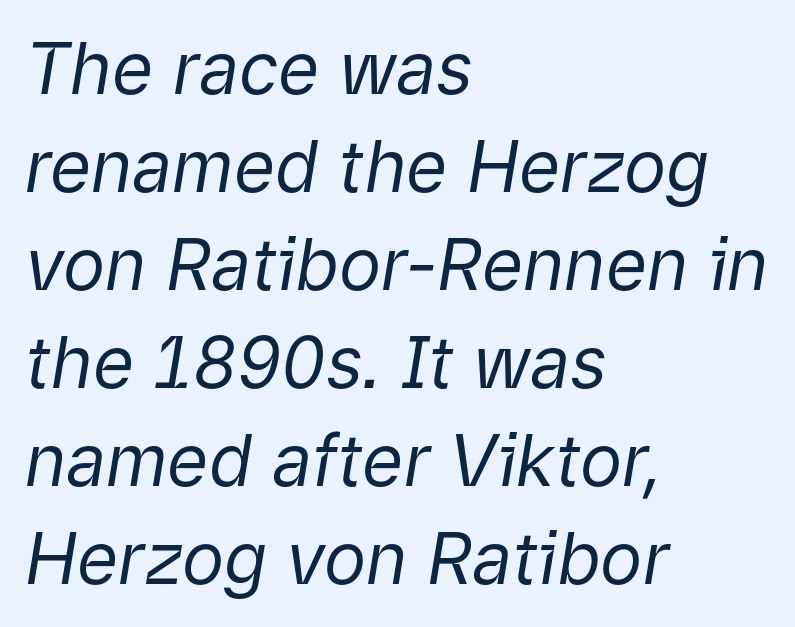
{"italic": "yes", "lean": "right", "slant_degrees": 9, "bold": "no", "weight": "regular", "width": "normal", "stroke_contrast": "low", "x_height": "medium", "monospaced": "no", "underline": "no", "align": "left", "line_spacing": "normal", "line_spacing_ratio": 1.38, "letter_spacing": "normal", "letter_spacing_em": 0.0, "glyph_px": 71}
